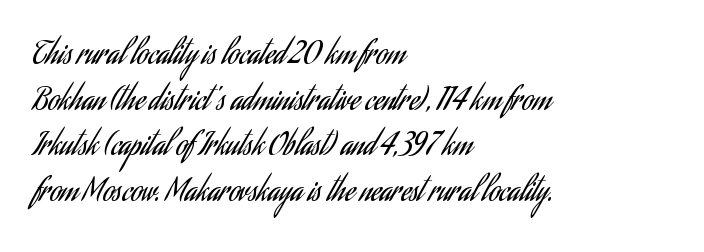
The image shows 31 px regular-weight, condensed sans-serif type; set left-aligned, normal line spacing (1.47x), normal letter spacing, not underlined; low stroke contrast and a small x-height.
